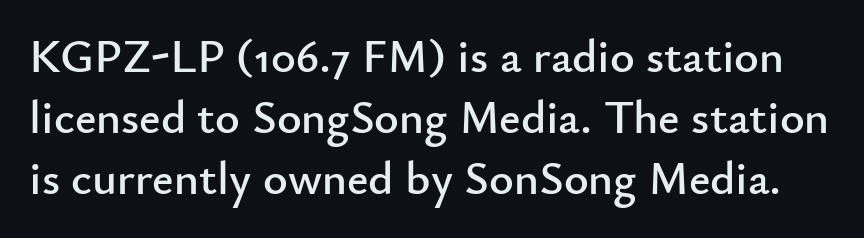
The passage shown is typed in a proportional face where columns would drift. Line spacing here is normal. No word sits above an underline. Serifs: no, the terminals of the letterforms are clean.
